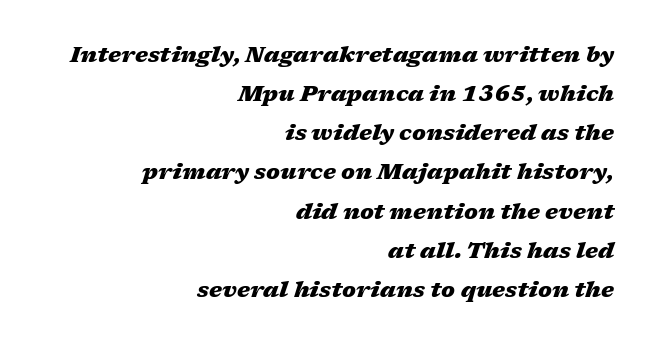
Q: Is the text bold? A: Yes.
Q: Is the text italic (slanted)? A: Yes, it leans right by about 17 degrees.
Q: Is the text underlined? A: No.
Q: How is the paragraph aligned? A: Right-aligned.
Q: Is the spacing between letters normal or unusually wide? A: Normal.
